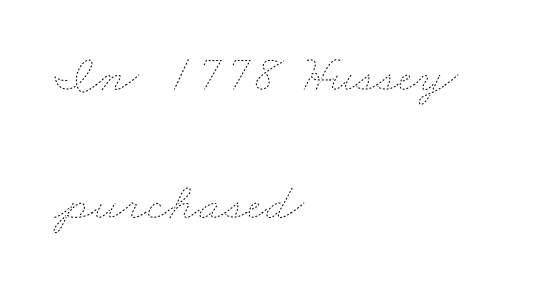
The image shows 53 px thin, wide type; set left-aligned, loose line spacing (2.41x), normal letter spacing, not underlined; low stroke contrast and a small x-height.
